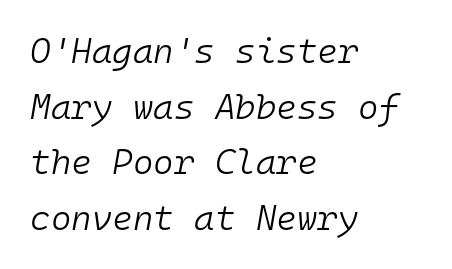
The image shows 35 px light type, italic (leaning right), monospaced; set left-aligned, normal line spacing (1.59x), normal letter spacing, not underlined; low stroke contrast and a medium x-height.
